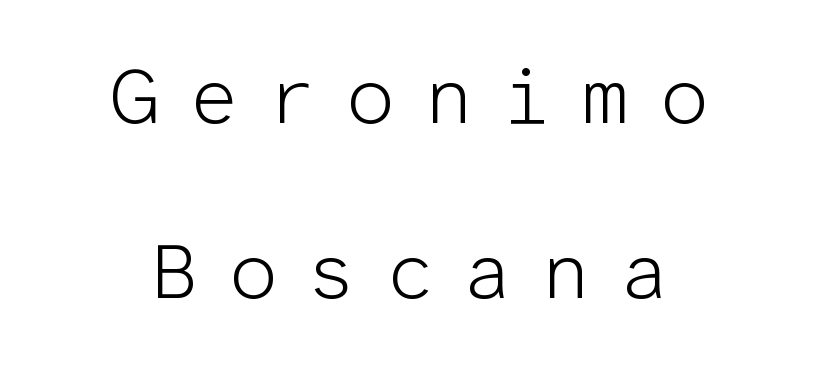
{"serif": "no", "italic": "no", "bold": "no", "weight": "light", "width": "normal", "stroke_contrast": "low", "x_height": "medium", "monospaced": "yes", "underline": "no", "align": "center", "line_spacing": "loose", "line_spacing_ratio": 2.21, "letter_spacing": "wide", "letter_spacing_em": 0.36, "glyph_px": 79}
